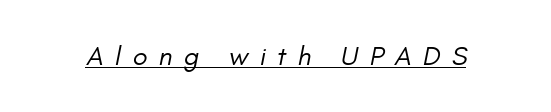
Every character sits at an angle, as italics do. There is plenty of visible air inserted between adjacent glyphs. The glyphs are accompanied by a horizontal stroke just below them. The strokes are not fattened; the text isn't bold.
